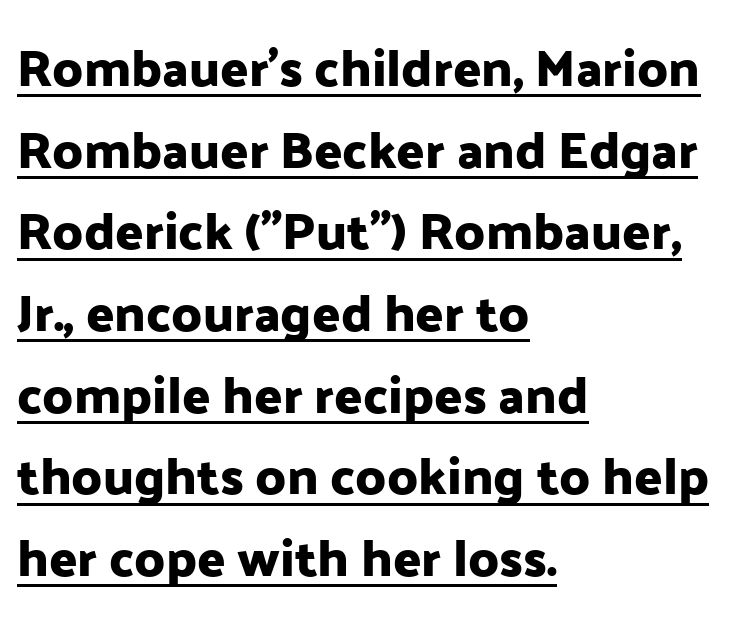
The image shows 52 px sans-serif type, upright; set left-aligned, normal line spacing (1.57x), normal letter spacing, underlined; low stroke contrast and a medium x-height.
